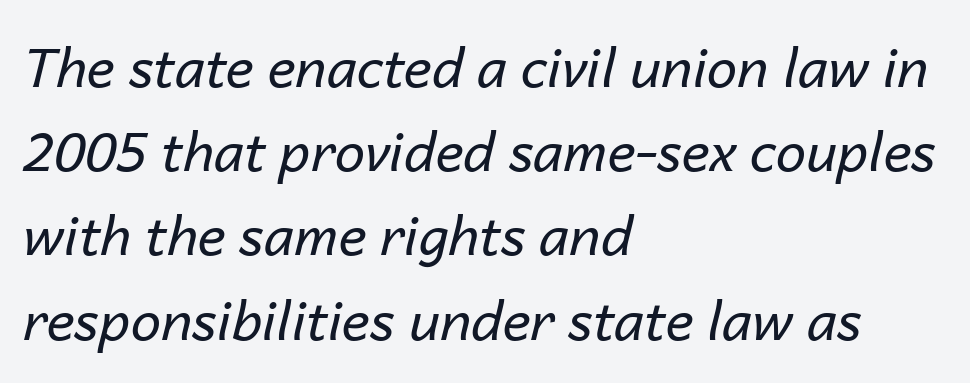
{"italic": "yes", "lean": "right", "slant_degrees": 14, "bold": "no", "weight": "regular", "width": "normal", "stroke_contrast": "low", "x_height": "medium", "monospaced": "no", "underline": "no", "align": "left", "line_spacing": "normal", "line_spacing_ratio": 1.56, "letter_spacing": "normal", "letter_spacing_em": 0.0, "glyph_px": 54}
